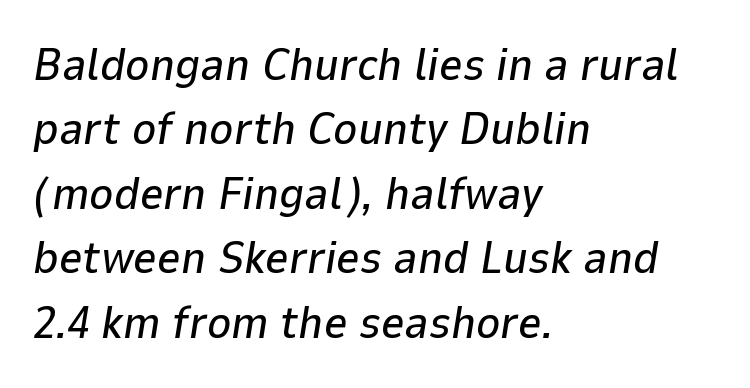
{"italic": "yes", "lean": "right", "slant_degrees": 9, "width": "normal", "stroke_contrast": "low", "x_height": "medium", "monospaced": "no", "underline": "no", "align": "left", "line_spacing": "normal", "line_spacing_ratio": 1.4, "letter_spacing": "normal", "letter_spacing_em": 0.0, "glyph_px": 46}
